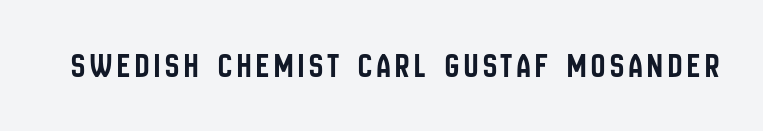
{"serif": "no", "italic": "no", "width": "condensed", "stroke_contrast": "low", "x_height": "large", "monospaced": "no", "underline": "no", "glyph_px": 35}
